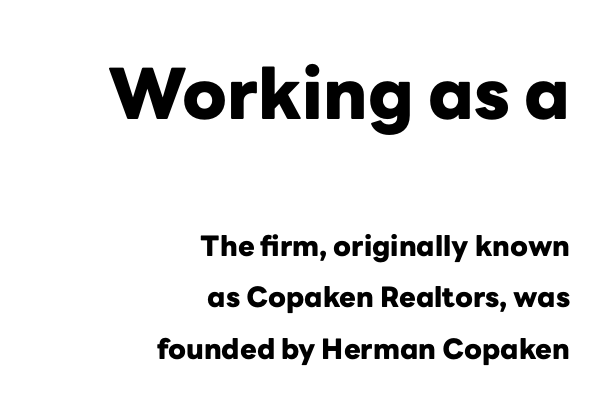
{"serif": "no", "italic": "no", "bold": "yes", "weight": "heavy", "width": "normal", "stroke_contrast": "low", "x_height": "medium", "monospaced": "no", "underline": "no", "align": "right", "line_spacing_ratio": 1.84, "letter_spacing": "normal", "letter_spacing_em": 0.0, "larger_block": "first", "size_ratio": 2.5, "glyph_px": 70}
